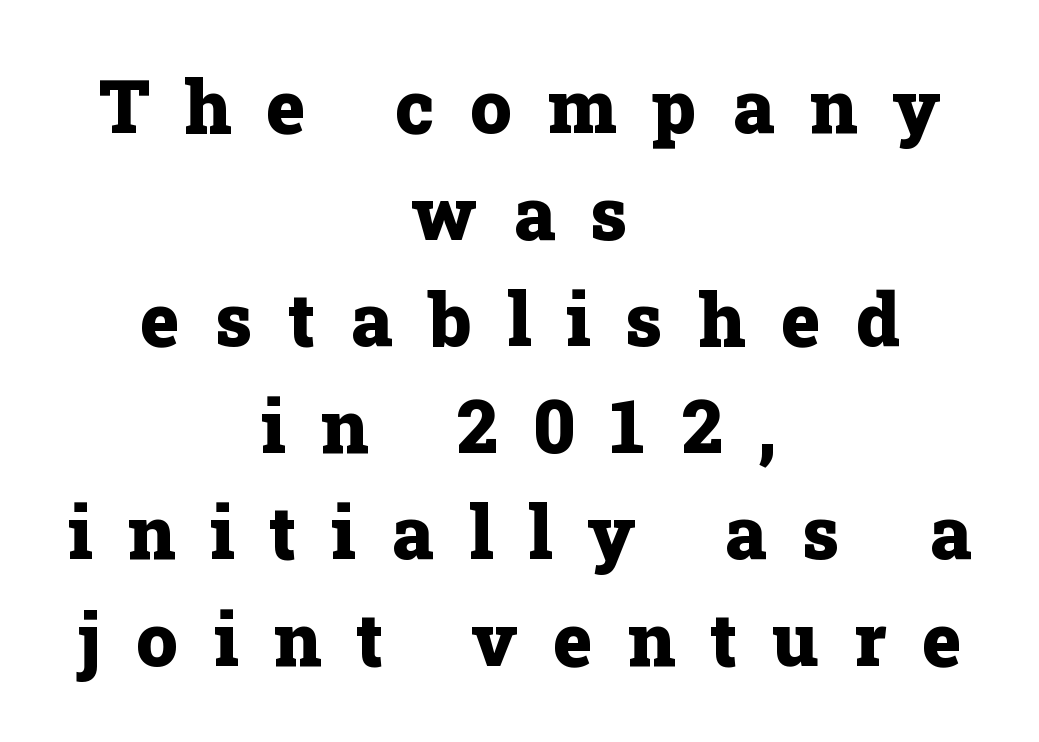
The image shows 74 px heavy serif type, upright; set centered, normal line spacing (1.44x), unusually wide letter spacing (+0.48 em), not underlined; low stroke contrast and a medium x-height.
